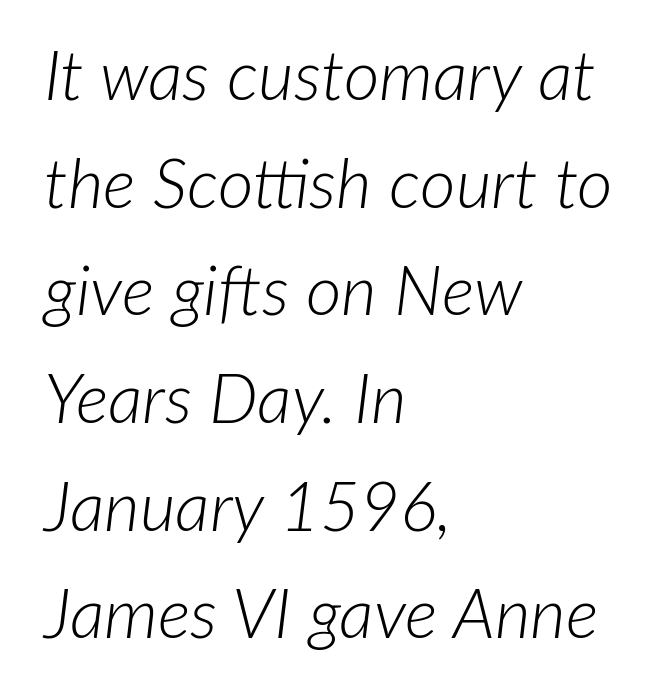
The image shows 69 px light type, italic (leaning right); set left-aligned, normal line spacing (1.56x), normal letter spacing, not underlined; low stroke contrast and a medium x-height.
